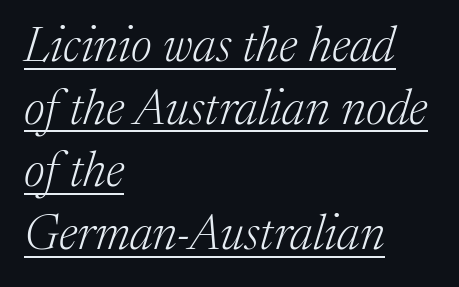
{"serif": "yes", "italic": "yes", "lean": "right", "slant_degrees": 17, "bold": "no", "weight": "light", "width": "normal", "stroke_contrast": "medium", "x_height": "medium", "monospaced": "no", "underline": "yes", "align": "left", "line_spacing": "normal", "line_spacing_ratio": 1.28, "letter_spacing": "normal", "letter_spacing_em": 0.0, "glyph_px": 49}
